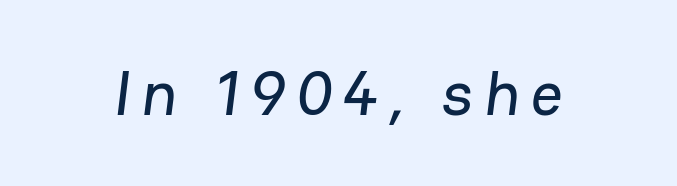
The image shows 63 px sans-serif type; set not underlined; low stroke contrast and a medium x-height.
